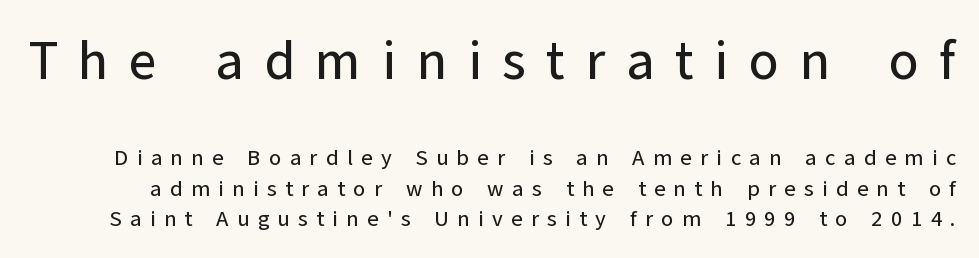
{"serif": "no", "italic": "no", "width": "normal", "stroke_contrast": "low", "x_height": "medium", "monospaced": "no", "underline": "no", "line_spacing": "normal", "line_spacing_ratio": 1.4, "letter_spacing": "wide", "letter_spacing_em": 0.38, "larger_block": "first", "size_ratio": 2.45, "glyph_px": 54}
